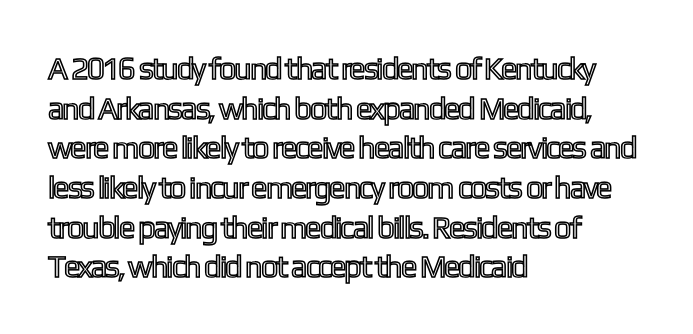
{"italic": "no", "width": "condensed", "x_height": "medium", "monospaced": "no", "underline": "no", "align": "left", "line_spacing": "normal", "line_spacing_ratio": 1.28, "letter_spacing": "normal", "letter_spacing_em": 0.0, "glyph_px": 31}
